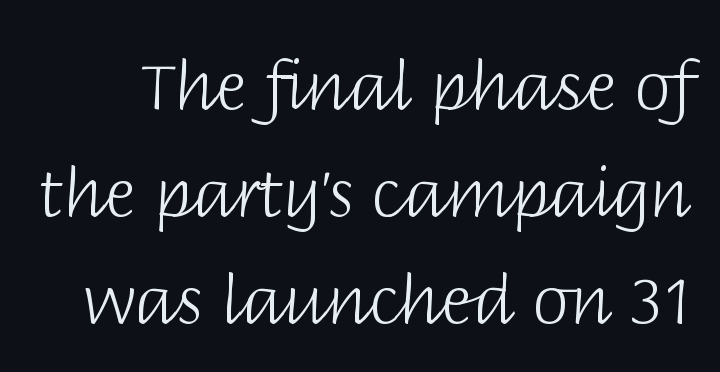
Q: Is the text bold? A: No.
Q: Is the text italic (slanted)? A: No, it is upright.
Q: Is the typeface a serif or a sans-serif typeface? A: Sans-serif.
Q: Is the text underlined? A: No.
Q: Is the spacing between letters normal or unusually wide? A: Normal.
Q: Is the spacing between lines tight, normal or loose? A: Normal.
Q: Width (condensed, normal, or wide)? A: Normal.
Q: Stroke contrast? A: Low.
Q: x-height? A: Large.
Q: Monospaced? A: No.
